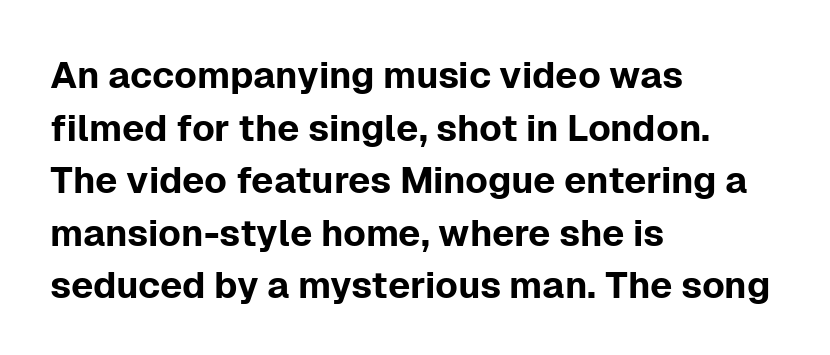
Anything drawn beneath the words? Only blank space. A sans-serif font was chosen for this passage. The type is set solid horizontally, with unmodified tracking. The rag falls on the right side of this text block. Varying glyph widths throughout — classic text-font behaviour.
